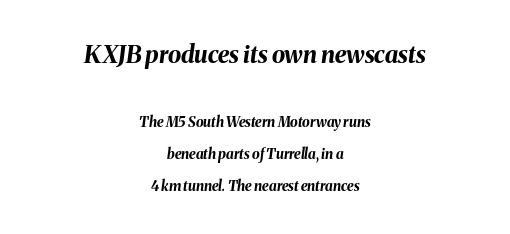
{"italic": "yes", "lean": "right", "slant_degrees": 8, "bold": "yes", "underline": "no", "align": "center", "line_spacing": "loose", "line_spacing_ratio": 2.28, "letter_spacing": "normal", "letter_spacing_em": 0.0, "larger_block": "first", "size_ratio": 1.71, "glyph_px": 24}
